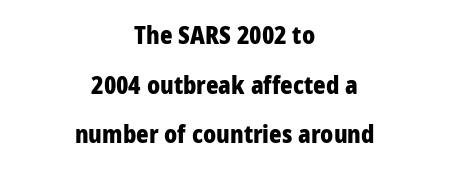
Q: Is the text bold? A: Yes.
Q: Is the text italic (slanted)? A: No, it is upright.
Q: Is the text underlined? A: No.
Q: How is the paragraph aligned? A: Centered.
Q: Is the spacing between letters normal or unusually wide? A: Normal.
Q: Is the spacing between lines tight, normal or loose? A: Loose.
